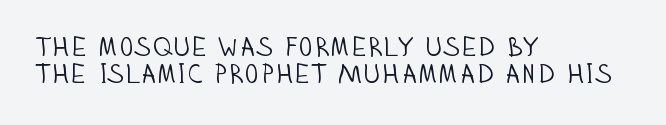
{"italic": "no", "bold": "no", "underline": "no", "align": "left", "line_spacing": "tight", "line_spacing_ratio": 0.99, "letter_spacing": "normal", "letter_spacing_em": 0.0, "glyph_px": 27}
